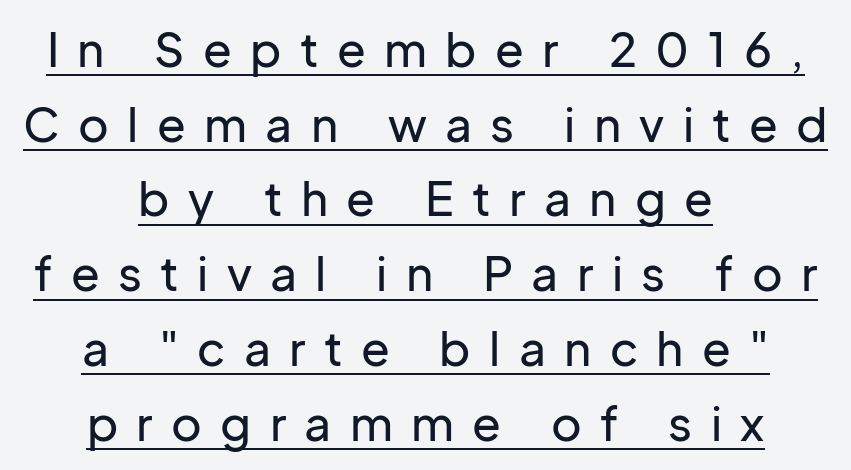
Does the lettering tilt? It doesn't — this is upright. Is this a fixed-width face? No — the glyphs have proportional, varying widths. The lines are quadded center. The glyphs are accompanied by a horizontal stroke just below them.
